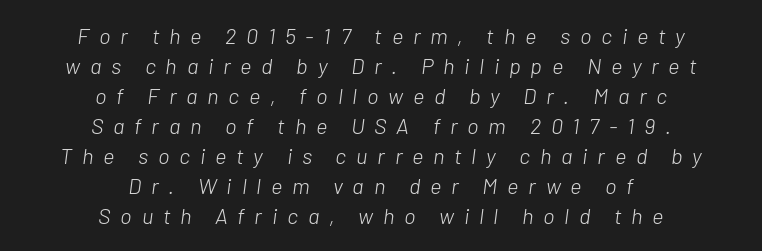
{"italic": "yes", "lean": "right", "slant_degrees": 7, "bold": "no", "underline": "no", "align": "center", "line_spacing": "normal", "line_spacing_ratio": 1.36, "letter_spacing": "wide", "letter_spacing_em": 0.44, "glyph_px": 22}
